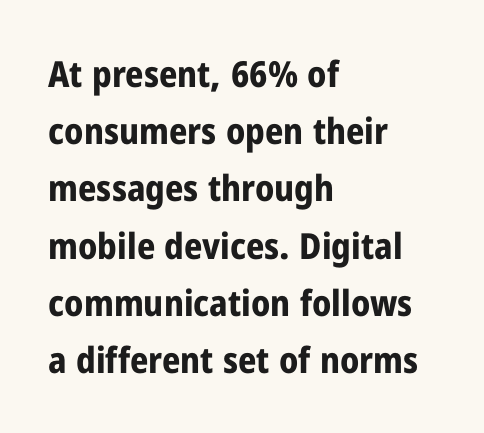
Q: Is the text bold? A: Yes.
Q: Is the text italic (slanted)? A: No, it is upright.
Q: Is the typeface a serif or a sans-serif typeface? A: Sans-serif.
Q: Is the text underlined? A: No.
Q: How is the paragraph aligned? A: Left-aligned.
Q: Is the spacing between letters normal or unusually wide? A: Normal.
Q: Is the spacing between lines tight, normal or loose? A: Normal.
Q: Width (condensed, normal, or wide)? A: Condensed.
Q: Stroke contrast? A: Low.
Q: x-height? A: Medium.
Q: Monospaced? A: No.
